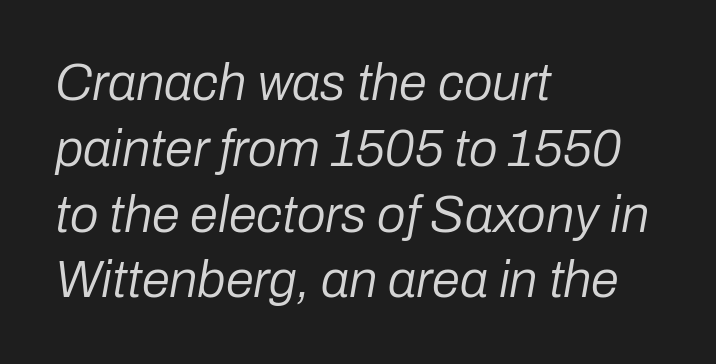
The image shows 51 px regular-weight type, italic (leaning right); set left-aligned, normal line spacing (1.29x), normal letter spacing, not underlined; low stroke contrast and a medium x-height.
